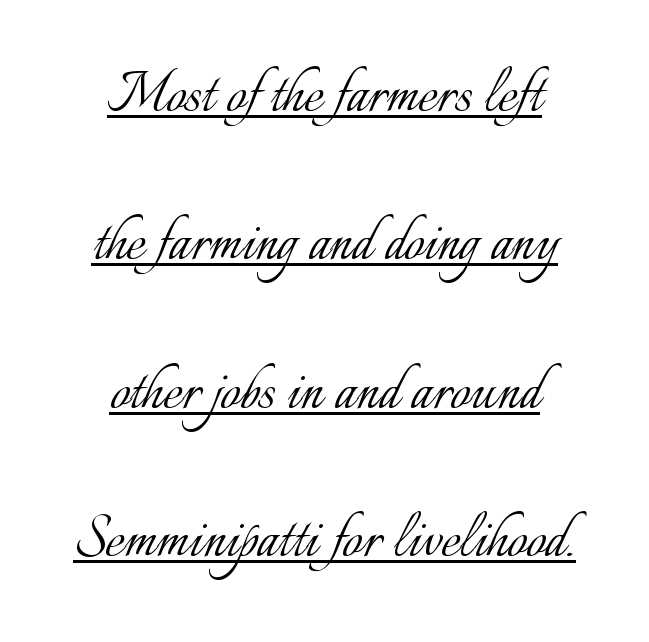
{"bold": "no", "weight": "light", "width": "normal", "stroke_contrast": "low", "x_height": "small", "monospaced": "no", "underline": "yes", "align": "center", "line_spacing": "loose", "line_spacing_ratio": 2.12, "letter_spacing": "normal", "letter_spacing_em": 0.0, "glyph_px": 70}
